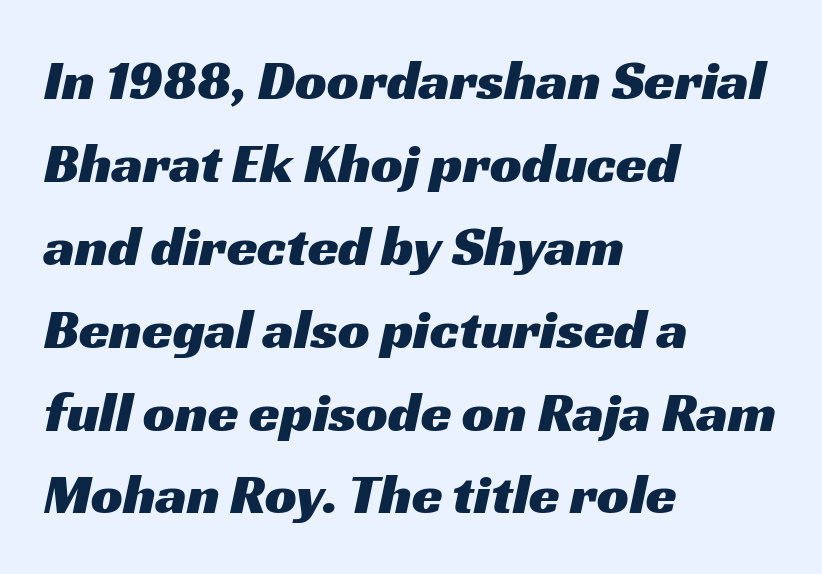
Q: Is the typeface a serif or a sans-serif typeface? A: Sans-serif.
Q: Is the text underlined? A: No.
Q: How is the paragraph aligned? A: Left-aligned.
Q: Is the spacing between letters normal or unusually wide? A: Normal.
Q: Is the spacing between lines tight, normal or loose? A: Normal.
Q: Width (condensed, normal, or wide)? A: Wide.
Q: Stroke contrast? A: Medium.
Q: x-height? A: Medium.
Q: Monospaced? A: No.
